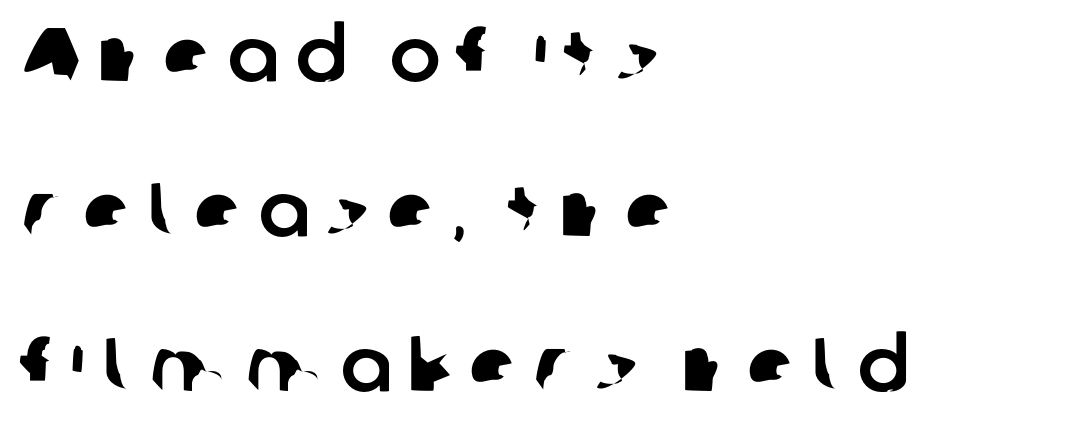
The letters are spread apart with noticeably loose tracking. The text block is weighted toward the left margin, trailing off unevenly rightward. The letters carry no serifs — their stems end cleanly without finishing strokes. Descender tails drop into unmarked territory.
